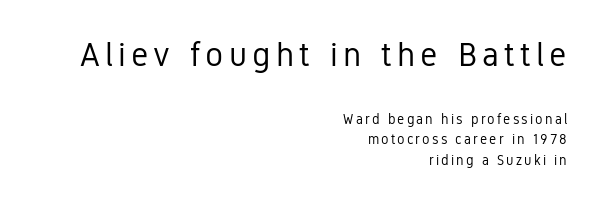
The image shows 34 px regular-weight, condensed sans-serif type, upright; set right-aligned, normal line spacing (1.46x), not underlined; the first (top) block is 2.43x larger; low stroke contrast and a medium x-height.
